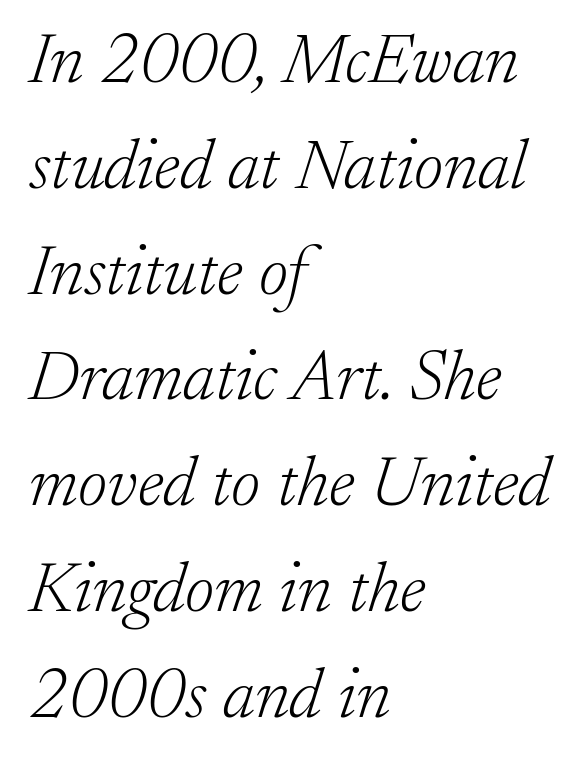
Q: Is the text bold? A: No.
Q: Is the text italic (slanted)? A: Yes, it leans right by about 17 degrees.
Q: Is the typeface a serif or a sans-serif typeface? A: Serif.
Q: Is the text underlined? A: No.
Q: How is the paragraph aligned? A: Left-aligned.
Q: Is the spacing between letters normal or unusually wide? A: Normal.
Q: Is the spacing between lines tight, normal or loose? A: Normal.
Q: Width (condensed, normal, or wide)? A: Normal.
Q: Stroke contrast? A: Low.
Q: x-height? A: Small.
Q: Monospaced? A: No.
